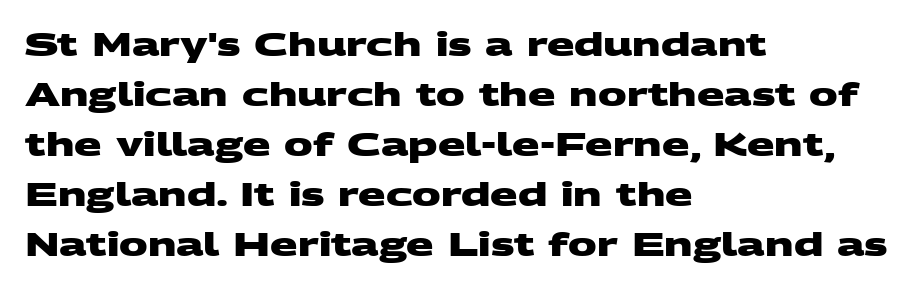
Q: Is the text bold? A: Yes.
Q: Is the typeface a serif or a sans-serif typeface? A: Sans-serif.
Q: Is the text underlined? A: No.
Q: How is the paragraph aligned? A: Left-aligned.
Q: Is the spacing between letters normal or unusually wide? A: Normal.
Q: Is the spacing between lines tight, normal or loose? A: Normal.
Q: Width (condensed, normal, or wide)? A: Wide.
Q: Stroke contrast? A: Medium.
Q: x-height? A: Large.
Q: Monospaced? A: No.
